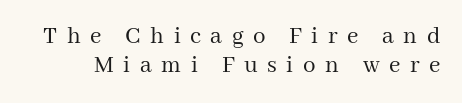
Caption: face not bold, strokes unweighted. The lettering holds an erect, upright posture throughout. Unmarked baselines from the first word to the last. Leading is clearly below the norm, producing a dense column. Between one letter and the next there's a generous, obvious gap.
